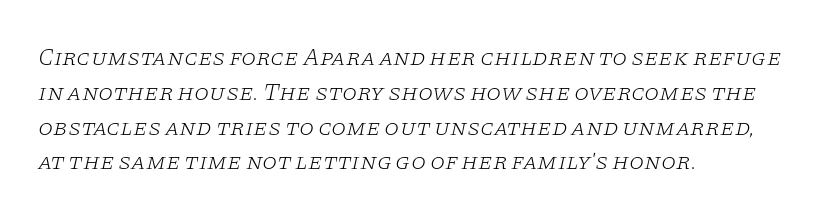
Q: Is the text bold? A: No.
Q: Is the text italic (slanted)? A: Yes, it leans right by about 11 degrees.
Q: Is the text underlined? A: No.
Q: How is the paragraph aligned? A: Left-aligned.
Q: Is the spacing between letters normal or unusually wide? A: Normal.
Q: Is the spacing between lines tight, normal or loose? A: Normal.
